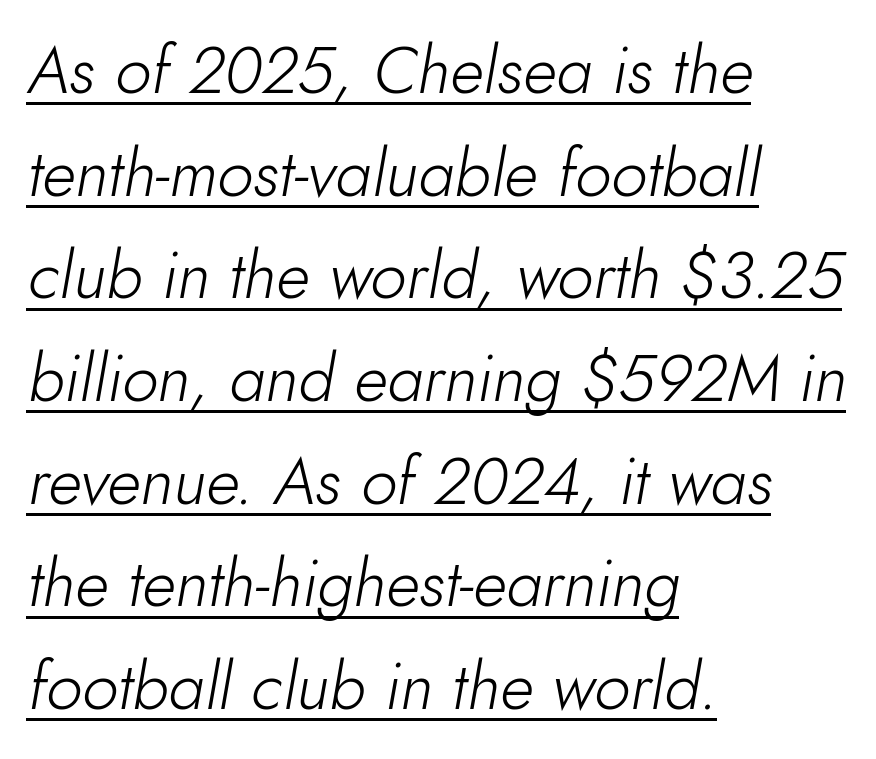
Q: Is the text bold? A: No.
Q: Is the text italic (slanted)? A: Yes, it leans right by about 10 degrees.
Q: Is the text underlined? A: Yes.
Q: How is the paragraph aligned? A: Left-aligned.
Q: Is the spacing between letters normal or unusually wide? A: Normal.
Q: Is the spacing between lines tight, normal or loose? A: Normal.
Q: Width (condensed, normal, or wide)? A: Normal.
Q: Stroke contrast? A: Low.
Q: x-height? A: Small.
Q: Monospaced? A: No.
